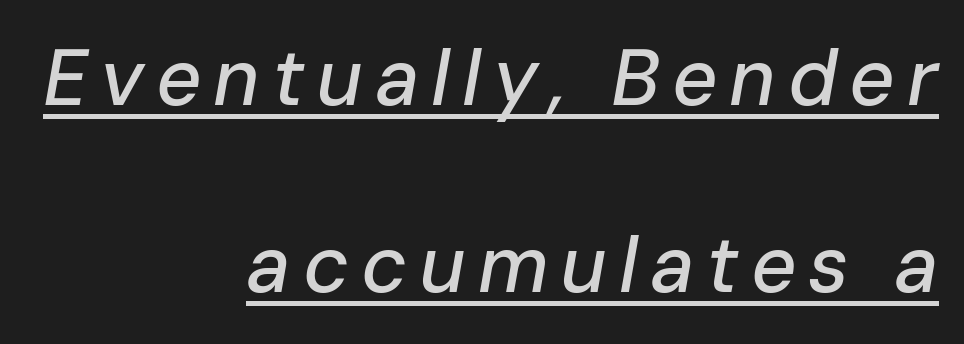
Q: Is the text italic (slanted)? A: Yes, it leans right by about 10 degrees.
Q: Is the text underlined? A: Yes.
Q: How is the paragraph aligned? A: Right-aligned.
Q: Is the spacing between lines tight, normal or loose? A: Loose.
Q: Width (condensed, normal, or wide)? A: Normal.
Q: Stroke contrast? A: Low.
Q: x-height? A: Medium.
Q: Monospaced? A: No.
